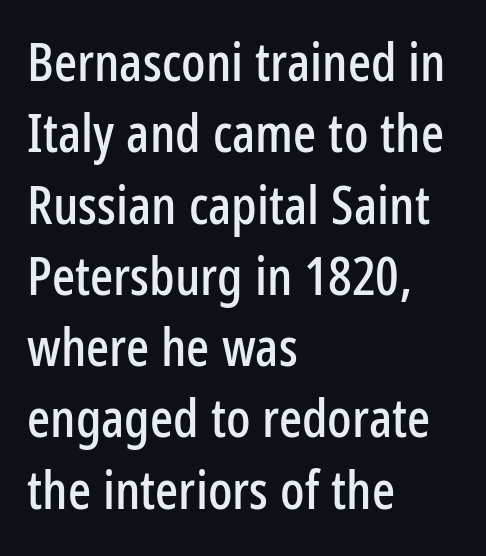
{"serif": "no", "italic": "no", "width": "condensed", "stroke_contrast": "low", "x_height": "medium", "monospaced": "no", "underline": "no", "align": "left", "line_spacing": "normal", "line_spacing_ratio": 1.32, "letter_spacing": "normal", "letter_spacing_em": 0.0, "glyph_px": 54}
